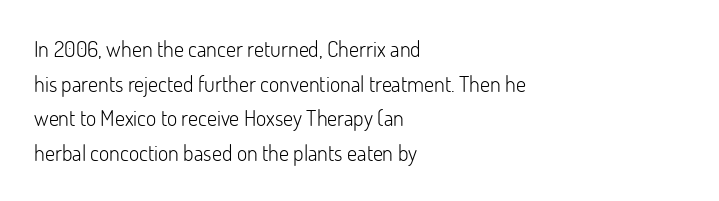
Which margin do the lines hug? The left one — the right edge is uneven. This is roman type, the default non-slanted kind. Summary of vertical rhythm: regular, with standard interline spacing. These glyphs show unthickened strokes, regular width or finer. The rendering keeps characters at their native spacing. The gap between lines stays unmarked.
